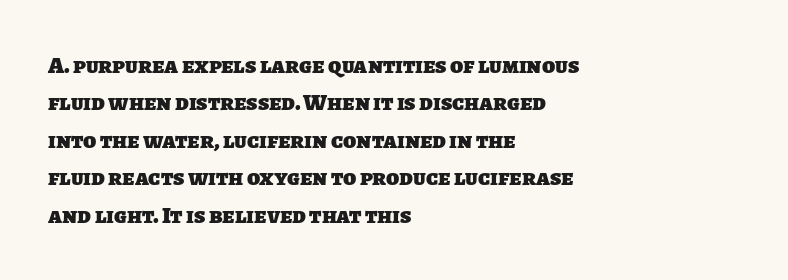
The image shows 24 px bold type; set left-aligned, normal line spacing (1.56x), normal letter spacing, not underlined.
